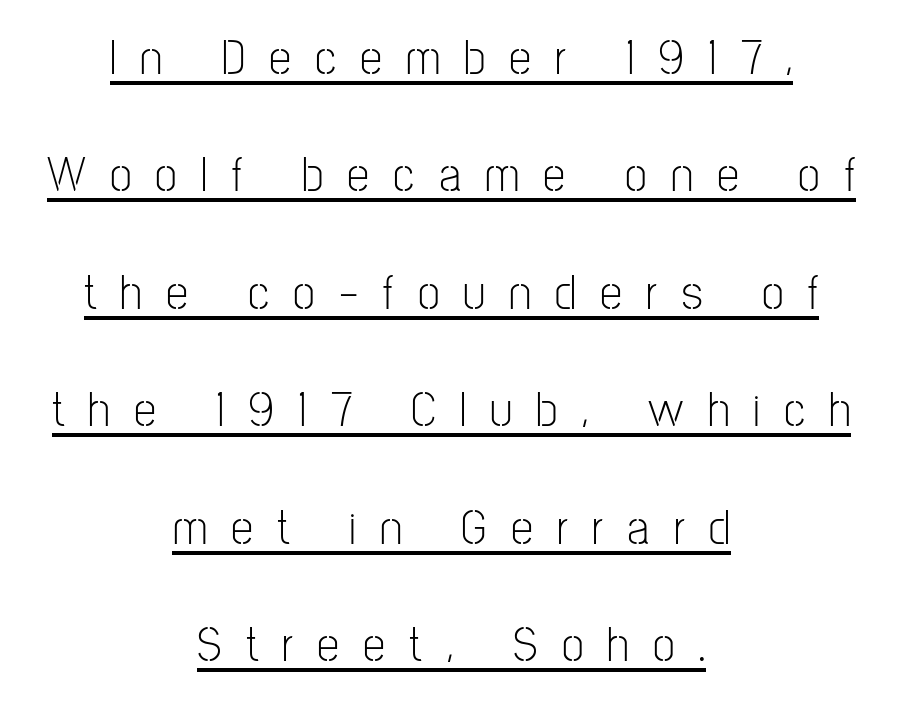
The image shows 50 px light, condensed sans-serif type, upright; set centered, loose line spacing (2.35x), unusually wide letter spacing (+0.48 em), underlined; low stroke contrast and a medium x-height.
